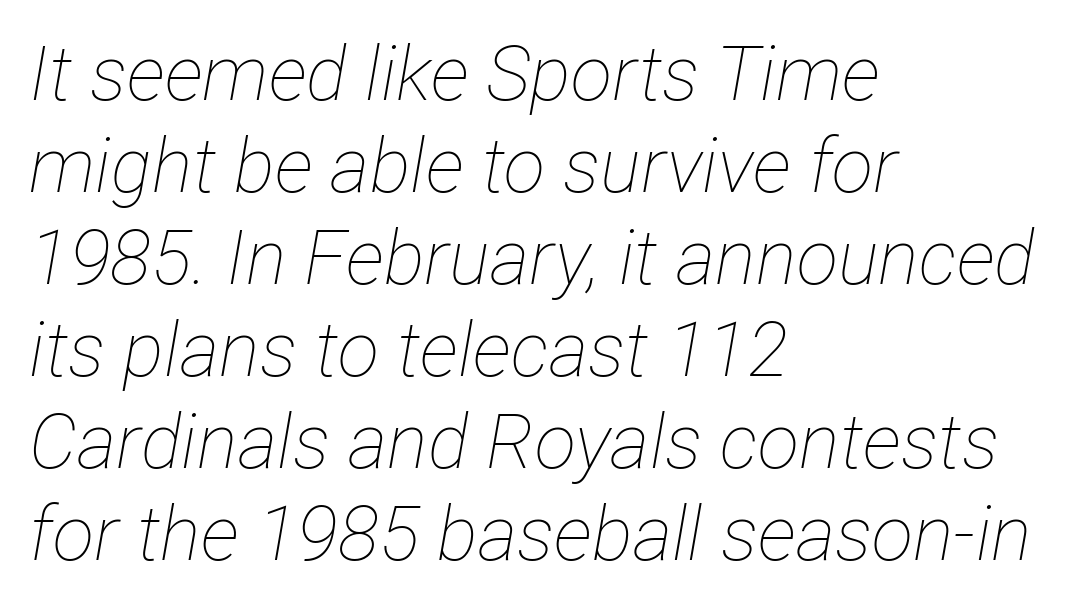
The image shows 76 px thin, condensed type, italic (leaning right); set left-aligned, line spacing 1.21x, normal letter spacing, not underlined; low stroke contrast and a medium x-height.
